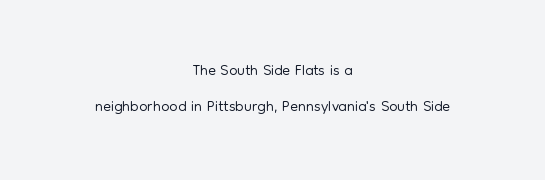
Q: Is the text bold? A: No.
Q: Is the text italic (slanted)? A: No, it is upright.
Q: Is the text underlined? A: No.
Q: How is the paragraph aligned? A: Centered.
Q: Is the spacing between letters normal or unusually wide? A: Normal.
Q: Is the spacing between lines tight, normal or loose? A: Normal.
